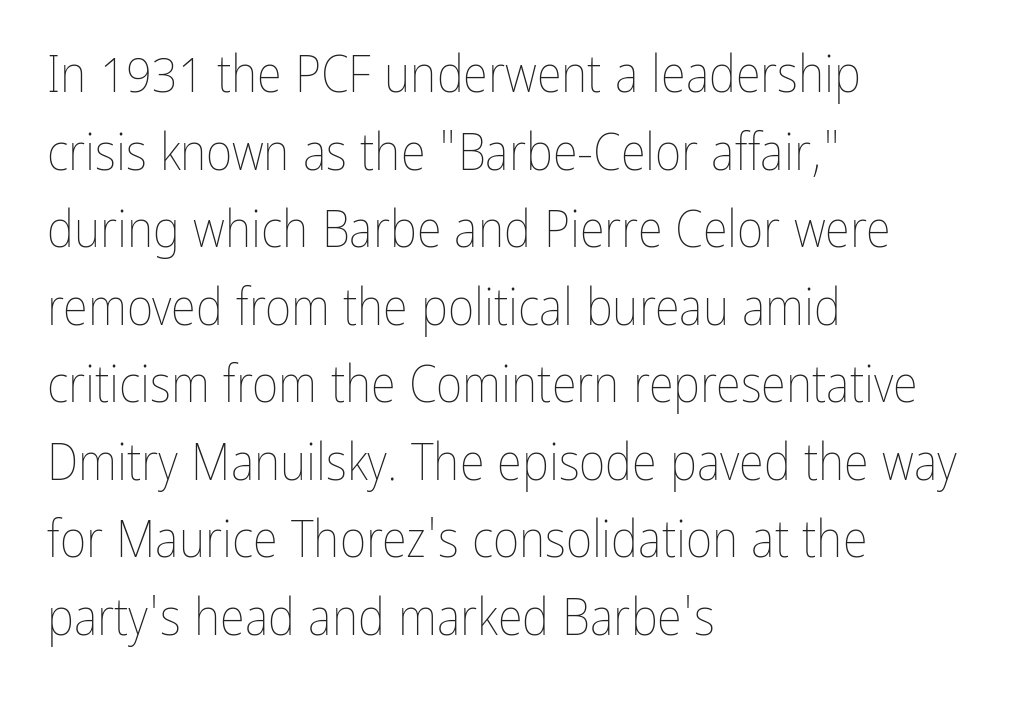
The image shows 51 px thin, condensed type, upright; set left-aligned, normal line spacing (1.52x), normal letter spacing, not underlined; low stroke contrast and a medium x-height.
